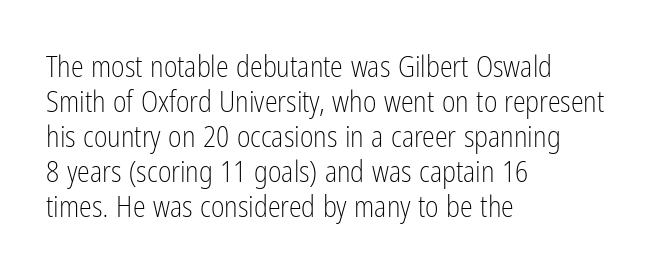
Style check: upright. Standard letterfit; no display-style spreading of the glyphs. Regarding serifs, this sample does without them. The weight would be labelled regular, book, light, or lighter still.
